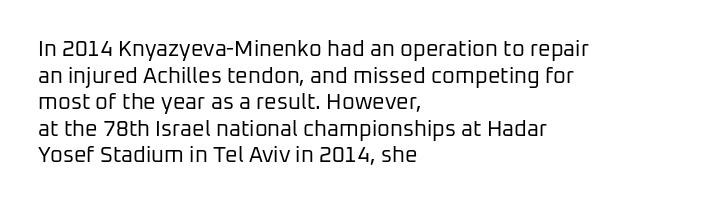
{"italic": "no", "bold": "no", "underline": "no", "align": "left", "line_spacing_ratio": 1.21, "letter_spacing": "normal", "letter_spacing_em": 0.0, "glyph_px": 22}
